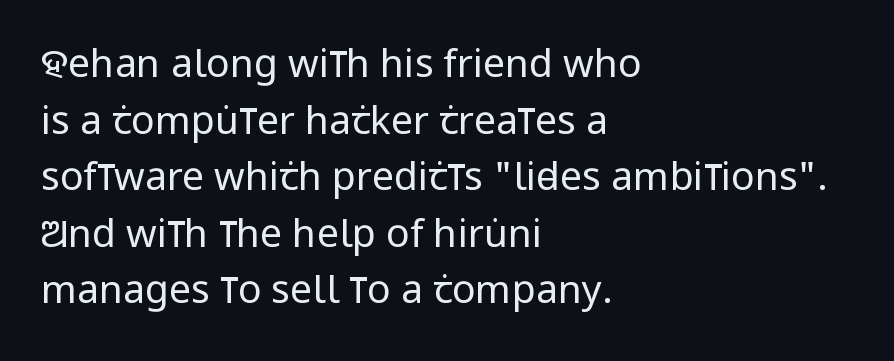
Q: Is the text bold? A: No.
Q: Is the text italic (slanted)? A: No, it is upright.
Q: Is the typeface a serif or a sans-serif typeface? A: Sans-serif.
Q: Is the text underlined? A: No.
Q: How is the paragraph aligned? A: Left-aligned.
Q: Is the spacing between letters normal or unusually wide? A: Normal.
Q: Is the spacing between lines tight, normal or loose? A: Normal.
Q: Width (condensed, normal, or wide)? A: Condensed.
Q: Stroke contrast? A: Low.
Q: x-height? A: Large.
Q: Monospaced? A: No.
